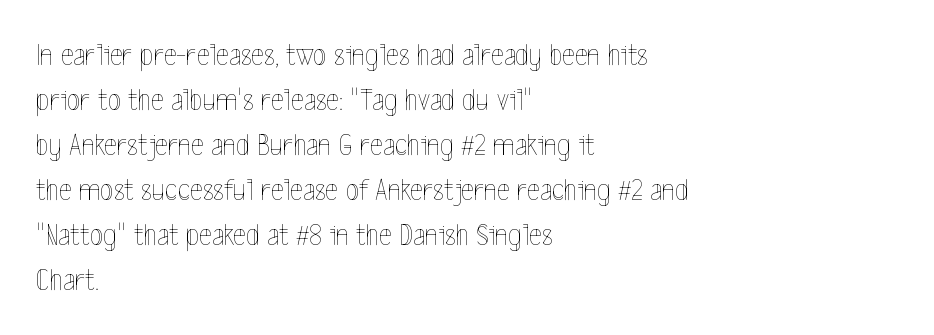
Q: Is the text bold? A: No.
Q: Is the text italic (slanted)? A: No, it is upright.
Q: Is the text underlined? A: No.
Q: How is the paragraph aligned? A: Left-aligned.
Q: Is the spacing between letters normal or unusually wide? A: Normal.
Q: Is the spacing between lines tight, normal or loose? A: Normal.
Q: Width (condensed, normal, or wide)? A: Condensed.
Q: x-height? A: Medium.
Q: Monospaced? A: No.
